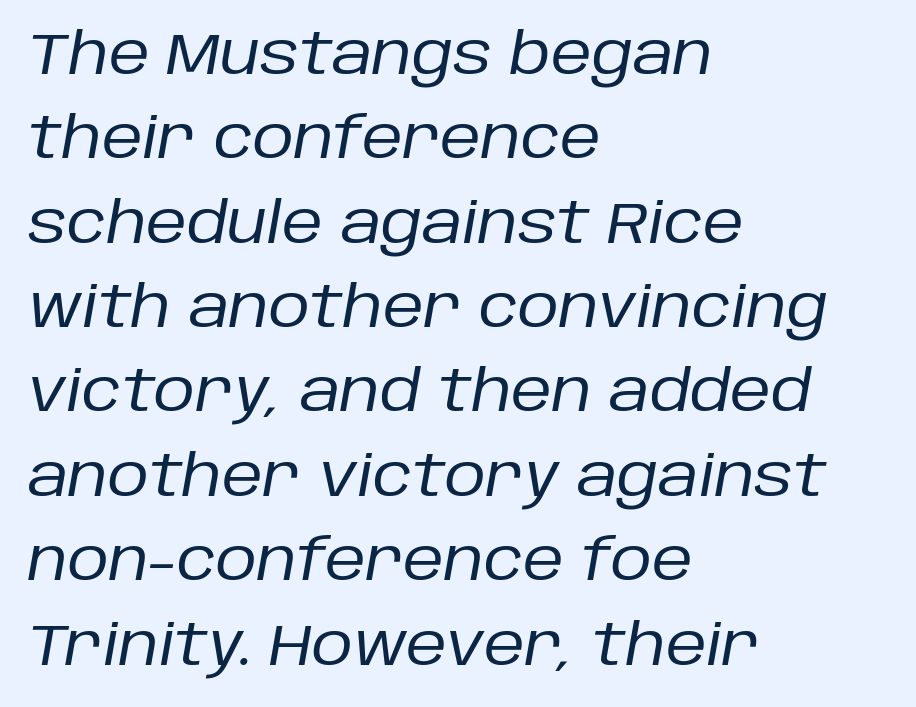
The image shows 57 px regular-weight type, italic (leaning right); set left-aligned, normal line spacing (1.48x), normal letter spacing, not underlined; low stroke contrast and a large x-height.
